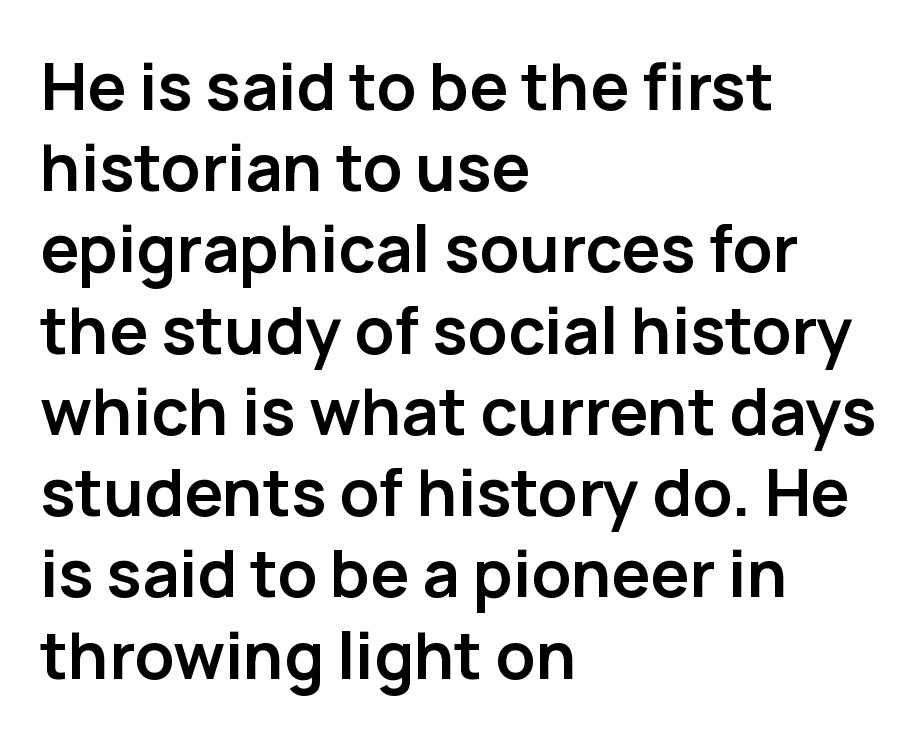
The line texture is even and compact thanks to regular tracking. Evenly set lines give the paragraph a standard silhouette. The axis of the letterforms is exactly vertical. These lines are composed in type without serifs. Think of a printed novel: that variable character pitch is what you see here. Each row of text sits above clean, open space.
